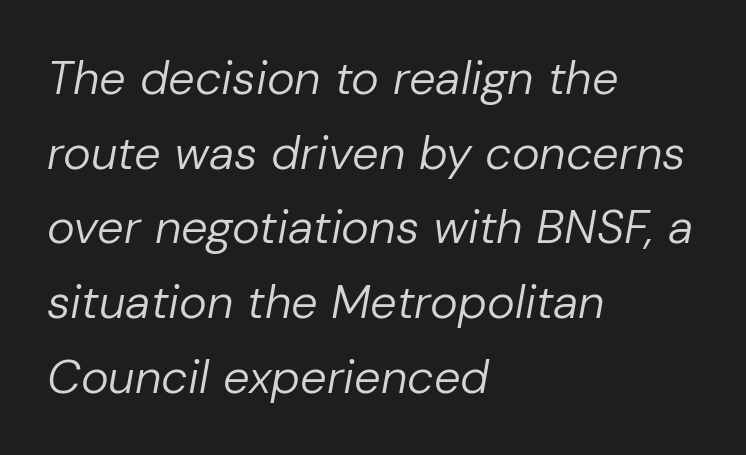
Nothing heavy about these letters — not bold at all. A student would call this left alignment; a typographer would say flush left, rag right. This sample has the flowing, uneven cadence of proportional lettering. Underline: absent. Would a proofreader flag this as italicized? Yes. Is the letter spacing exaggerated? No — it looks like the ordinary default.
